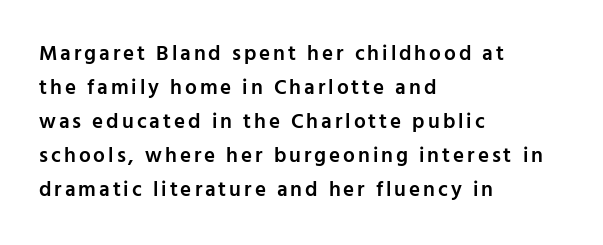
The typesetting leans somewhat heavy: a semibold. Compared with typical paragraphs, the rows here are spaced about the same. Line starts are locked; line ends wander. The letters stand straight up with perfectly vertical stems.
